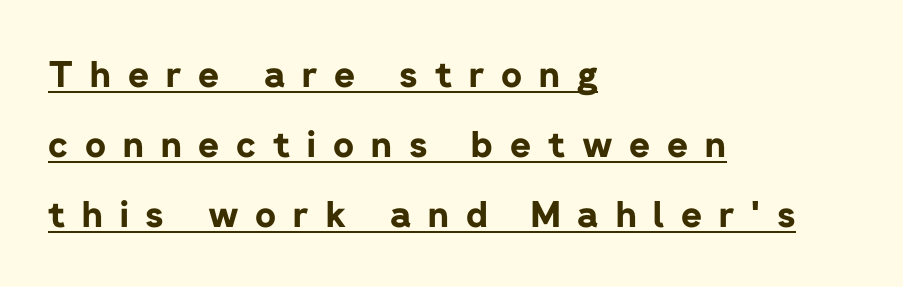
The sample has been set heavy, in full bold. All the whitespace from short lines collects on the right. Tall strokes in this sample are plumb rather than angled. Widely set lines give the paragraph a tall, airy silhouette. Each line of the rendering has a horizontal stroke beneath the glyphs.
